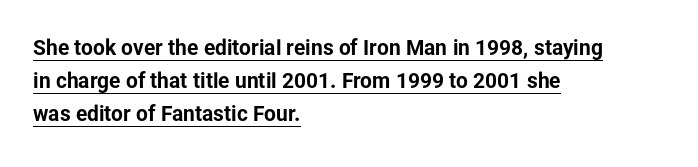
The image shows 21 px bold type, upright; set left-aligned, normal line spacing (1.58x), normal letter spacing, underlined.
